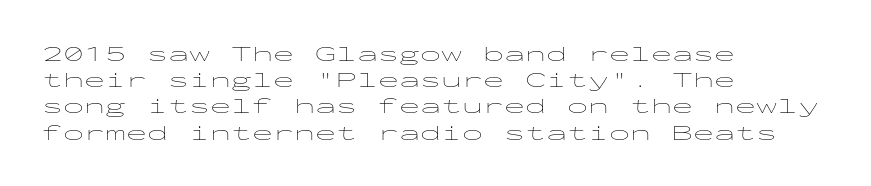
{"italic": "no", "bold": "no", "underline": "no", "align": "left", "line_spacing": "normal", "line_spacing_ratio": 1.25, "letter_spacing": "normal", "letter_spacing_em": 0.0, "glyph_px": 21}
